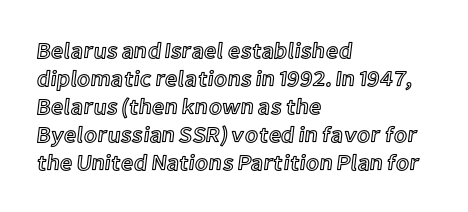
{"underline": "no", "align": "left", "line_spacing": "normal", "line_spacing_ratio": 1.27, "letter_spacing": "normal", "letter_spacing_em": 0.0, "glyph_px": 22}
